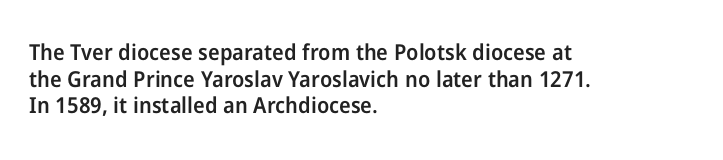
Q: Is the text bold? A: Semi-bold.
Q: Is the text italic (slanted)? A: No, it is upright.
Q: Is the text underlined? A: No.
Q: How is the paragraph aligned? A: Left-aligned.
Q: Is the spacing between letters normal or unusually wide? A: Normal.
